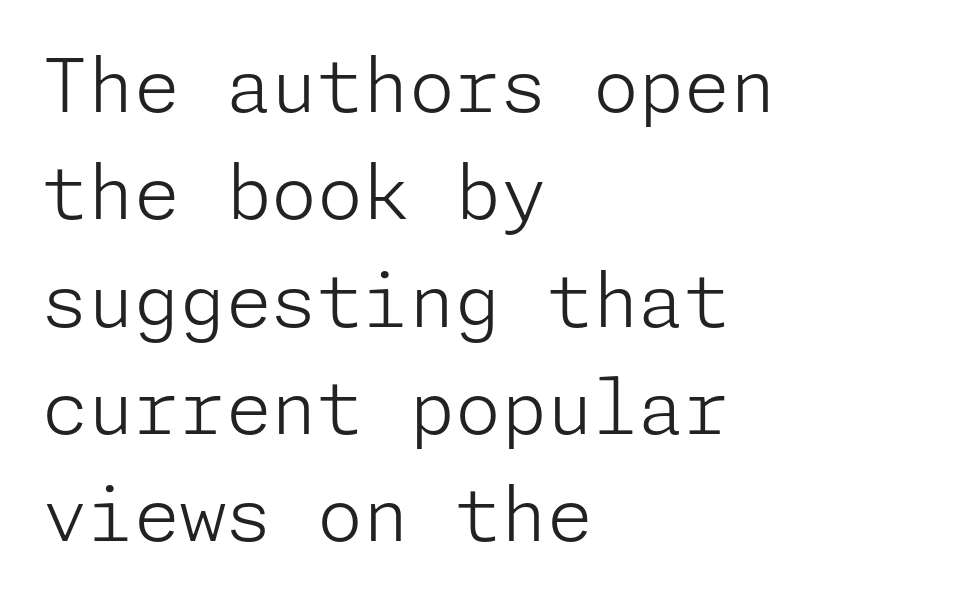
Q: Is the text bold? A: No.
Q: Is the text italic (slanted)? A: No, it is upright.
Q: Is the typeface a serif or a sans-serif typeface? A: Sans-serif.
Q: Is the text underlined? A: No.
Q: How is the paragraph aligned? A: Left-aligned.
Q: Is the spacing between letters normal or unusually wide? A: Normal.
Q: Is the spacing between lines tight, normal or loose? A: Normal.
Q: Width (condensed, normal, or wide)? A: Normal.
Q: Stroke contrast? A: Low.
Q: x-height? A: Medium.
